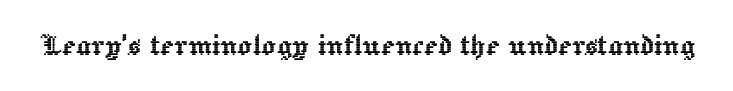
{"italic": "no", "width": "normal", "x_height": "medium", "monospaced": "no", "underline": "no", "letter_spacing": "normal", "letter_spacing_em": 0.0, "glyph_px": 36}
